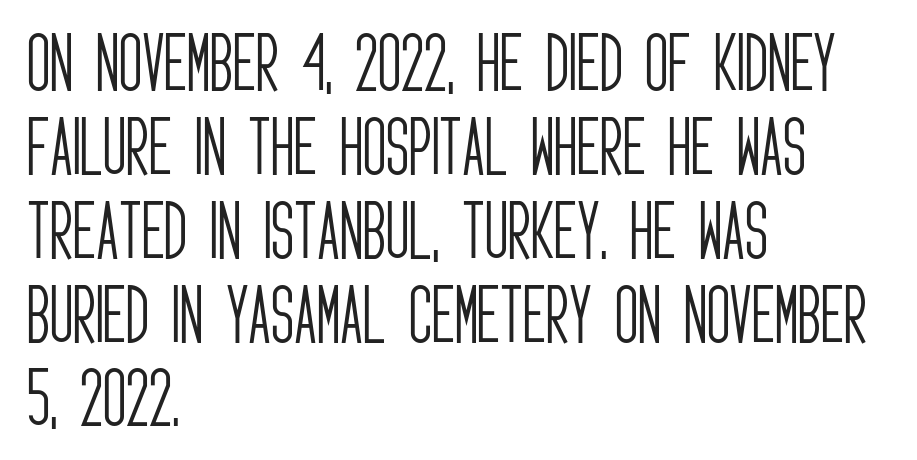
{"serif": "no", "italic": "no", "bold": "no", "weight": "light", "width": "condensed", "stroke_contrast": "low", "x_height": "large", "monospaced": "no", "underline": "no", "align": "left", "line_spacing": "normal", "line_spacing_ratio": 1.31, "letter_spacing": "normal", "letter_spacing_em": 0.0, "glyph_px": 64}
